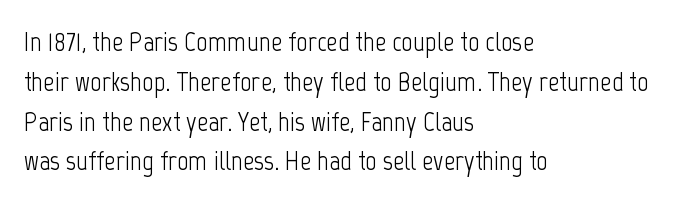
Q: Is the text bold? A: No.
Q: Is the text italic (slanted)? A: No, it is upright.
Q: Is the typeface a serif or a sans-serif typeface? A: Sans-serif.
Q: Is the text underlined? A: No.
Q: How is the paragraph aligned? A: Left-aligned.
Q: Is the spacing between letters normal or unusually wide? A: Normal.
Q: Is the spacing between lines tight, normal or loose? A: Normal.
Q: Width (condensed, normal, or wide)? A: Condensed.
Q: Stroke contrast? A: Low.
Q: x-height? A: Medium.
Q: Monospaced? A: No.
